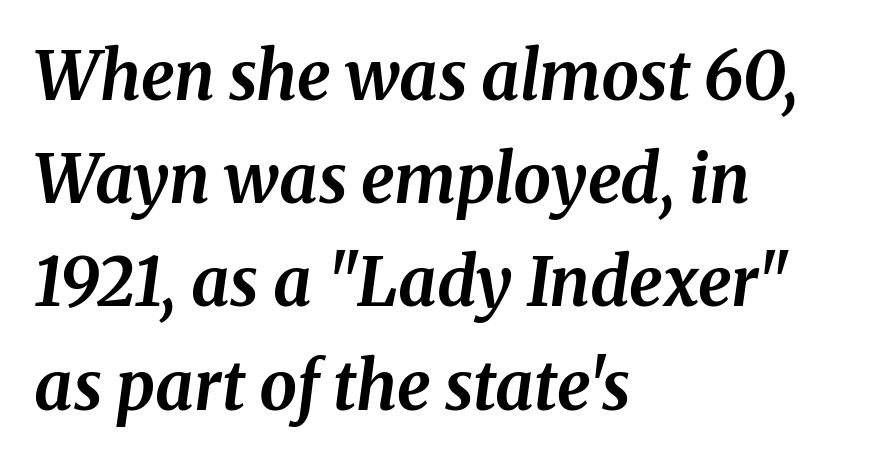
The image shows 67 px bold type, italic (leaning right); set left-aligned, normal line spacing (1.54x), normal letter spacing, not underlined; medium stroke contrast and a medium x-height.
